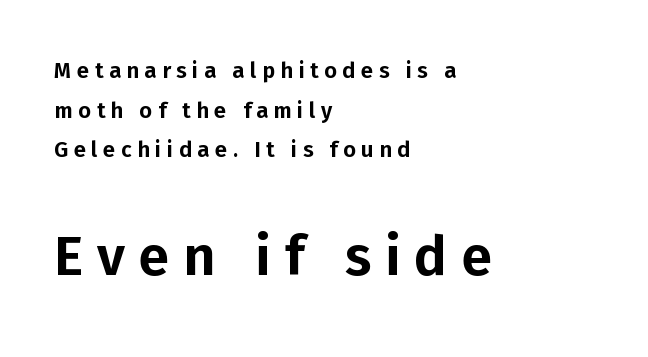
The image shows 55 px sans-serif type, upright; set left-aligned, line spacing 1.8x, unusually wide letter spacing (+0.25 em), not underlined; the second (bottom) block is 2.5x larger; low stroke contrast and a medium x-height.
